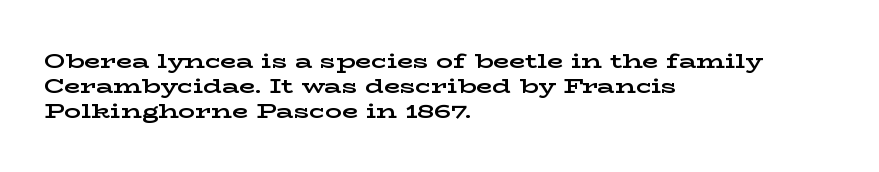
Each line starts at the same left margin while the right side varies. Upright lettering throughout. What stands out about the letter spacing? Nothing — it is the standard amount. Check the space under the baseline: it is left empty. The typesetting leans heavy: a genuine bold.
